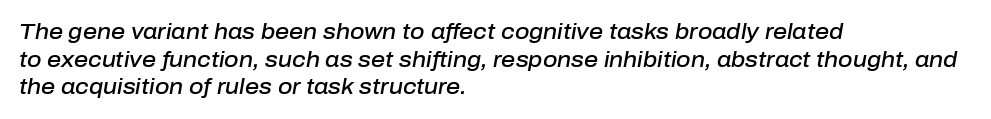
{"italic": "yes", "lean": "right", "slant_degrees": 10, "bold": "semi", "underline": "no", "align": "left", "line_spacing": "normal", "line_spacing_ratio": 1.26, "letter_spacing": "normal", "letter_spacing_em": 0.0, "glyph_px": 22}
